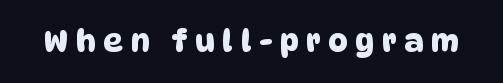
Here the glyphs are tracked loosely, breaking word shapes into spaced letters. The rendering shows plain stroke endings on the letterforms — a sans-serif design. The space directly below the letters is spotless. The letters advance in unequal steps, a hallmark of proportional type.
